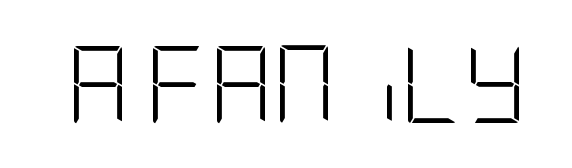
{"serif": "no", "italic": "no", "bold": "no", "weight": "light", "width": "condensed", "stroke_contrast": "low", "x_height": "large", "underline": "no", "letter_spacing": "normal", "letter_spacing_em": 0.0, "glyph_px": 78}
